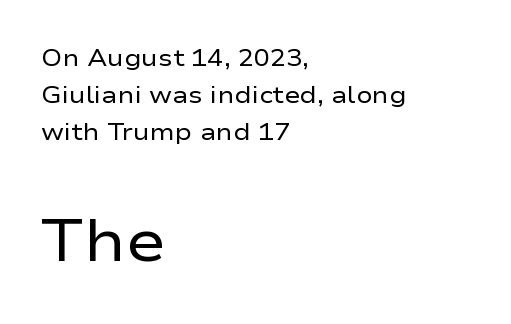
Does the copy run flush right? No — it runs flush left. Here the designer chose a conventional face with non-uniform glyph widths. Visually, the bottom section dominates because its glyphs are scaled up. Bare-footed words on every line. Caption: face not bold, strokes unweighted.
